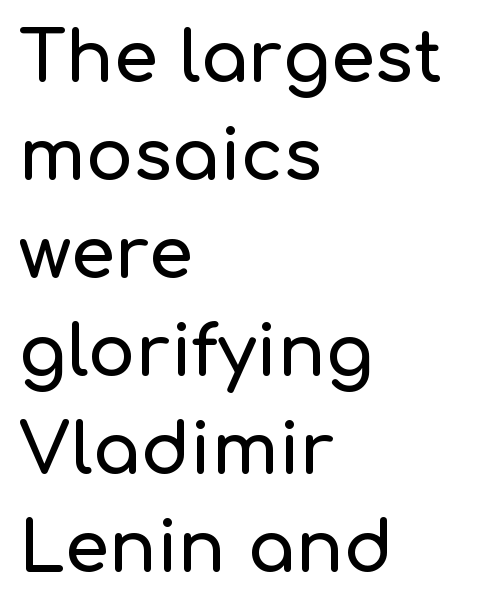
Unlike a traditional serif, this face leaves its strokes unadorned. Standard letterfit; no display-style spreading of the glyphs. These lines were composed using upright roman letters. Casual observation: everything's shoved over to the left.
